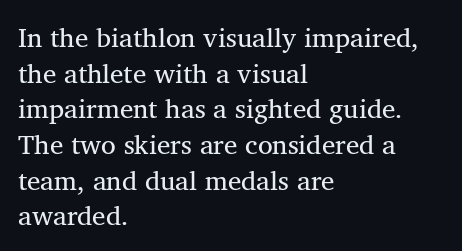
The image shows 27 px text type, upright; set left-aligned, normal line spacing (1.32x), normal letter spacing, not underlined.
